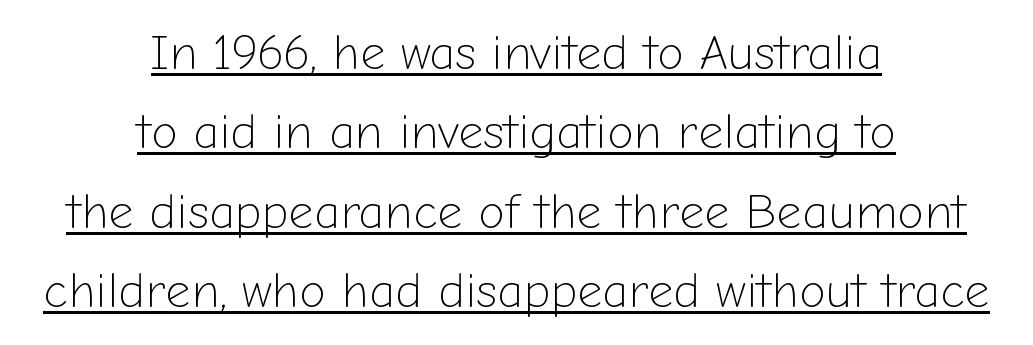
{"serif": "no", "italic": "no", "bold": "no", "weight": "light", "width": "normal", "stroke_contrast": "low", "x_height": "medium", "monospaced": "no", "underline": "yes", "align": "center", "line_spacing": "normal", "line_spacing_ratio": 1.62, "letter_spacing": "normal", "letter_spacing_em": 0.0, "glyph_px": 49}
